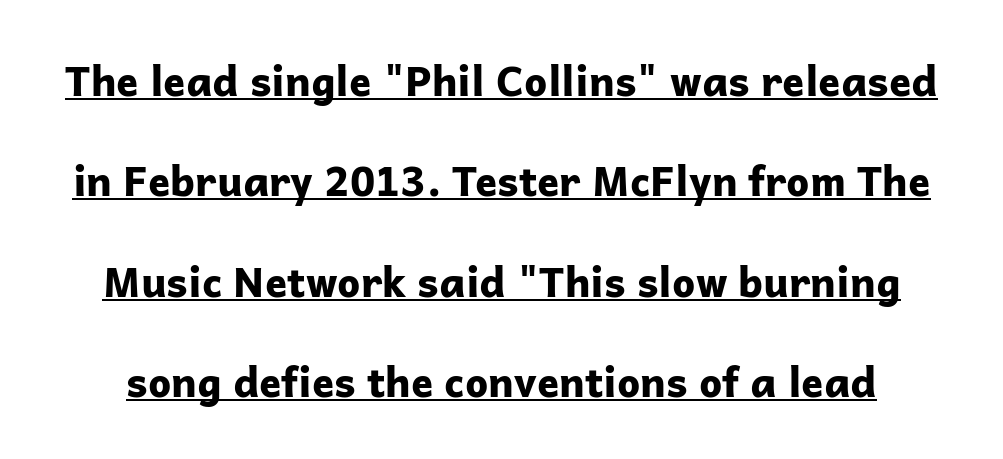
The image shows 41 px bold sans-serif type, upright; set loose line spacing (2.45x), normal letter spacing, underlined; low stroke contrast and a medium x-height.
